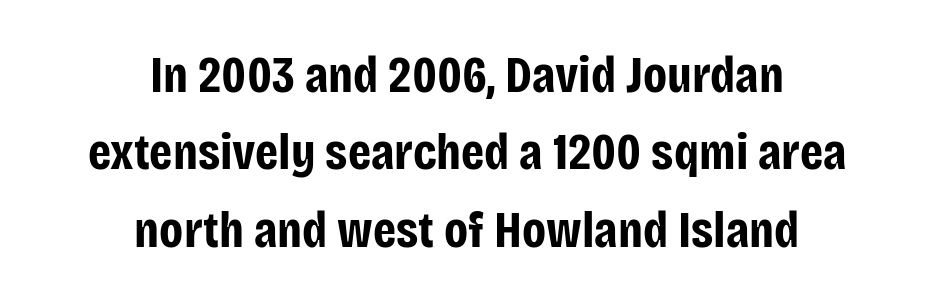
The image shows 52 px bold, condensed sans-serif type, upright; set centered, normal line spacing (1.49x), normal letter spacing, not underlined; low stroke contrast and a large x-height.
